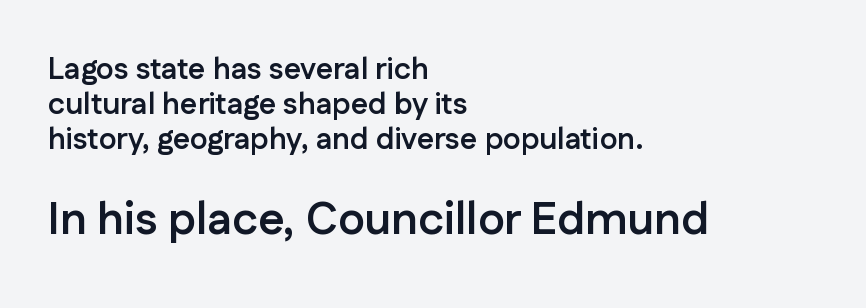
Q: Is the text bold? A: Yes.
Q: Is the text italic (slanted)? A: No, it is upright.
Q: Is the typeface a serif or a sans-serif typeface? A: Sans-serif.
Q: Is the text underlined? A: No.
Q: How is the paragraph aligned? A: Left-aligned.
Q: Is the spacing between letters normal or unusually wide? A: Normal.
Q: Which block of text is set in a larger size, the first (top) or the second (bottom)? A: The second (bottom) one.
Q: Width (condensed, normal, or wide)? A: Normal.
Q: Stroke contrast? A: Low.
Q: x-height? A: Medium.
Q: Monospaced? A: No.
